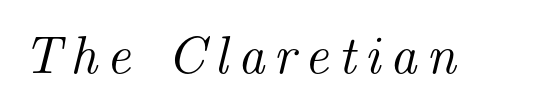
Q: Is the text italic (slanted)? A: Yes, it leans right by about 14 degrees.
Q: Is the typeface a serif or a sans-serif typeface? A: Serif.
Q: Is the text underlined? A: No.
Q: Width (condensed, normal, or wide)? A: Normal.
Q: Stroke contrast? A: Medium.
Q: x-height? A: Small.
Q: Monospaced? A: No.
